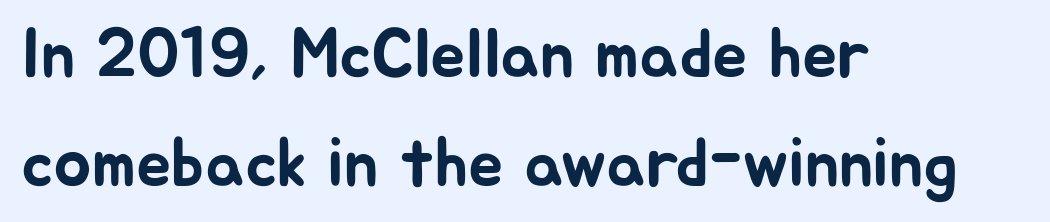
The image shows 70 px sans-serif type, upright; set left-aligned, normal line spacing (1.56x), normal letter spacing, not underlined; low stroke contrast and a medium x-height.
